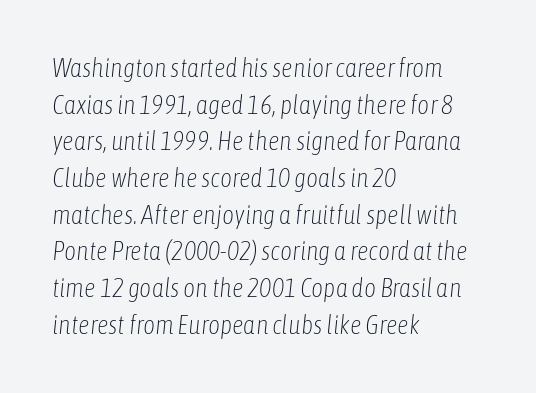
Q: Is the text bold? A: No.
Q: Is the text italic (slanted)? A: Yes, it leans right by about 6 degrees.
Q: Is the text underlined? A: No.
Q: How is the paragraph aligned? A: Left-aligned.
Q: Is the spacing between letters normal or unusually wide? A: Normal.
Q: Is the spacing between lines tight, normal or loose? A: Normal.
